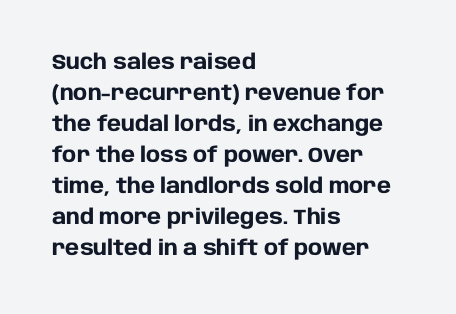
Q: Is the text bold? A: Yes.
Q: Is the text italic (slanted)? A: No, it is upright.
Q: Is the text underlined? A: No.
Q: How is the paragraph aligned? A: Left-aligned.
Q: Is the spacing between letters normal or unusually wide? A: Normal.
Q: Is the spacing between lines tight, normal or loose? A: Normal.
